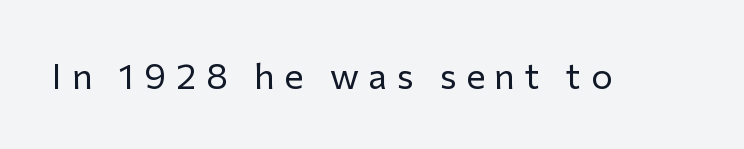
{"serif": "no", "italic": "no", "bold": "no", "weight": "regular", "width": "normal", "stroke_contrast": "low", "x_height": "medium", "monospaced": "no", "underline": "no", "letter_spacing": "wide", "letter_spacing_em": 0.27, "glyph_px": 36}
